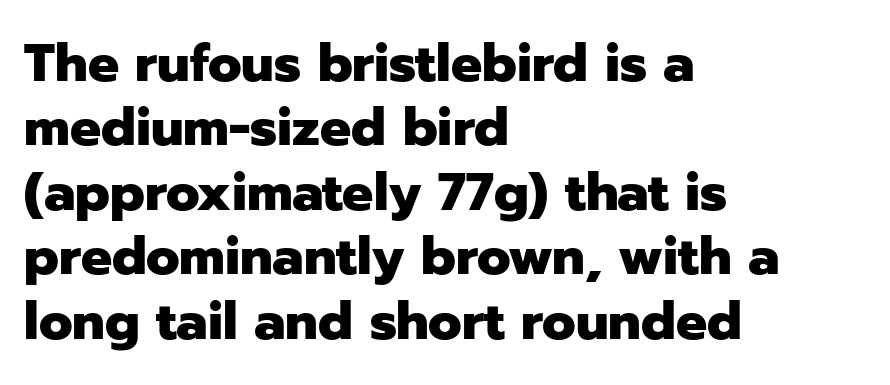
Q: Is the text bold? A: Yes.
Q: Is the text italic (slanted)? A: No, it is upright.
Q: Is the typeface a serif or a sans-serif typeface? A: Sans-serif.
Q: Is the text underlined? A: No.
Q: How is the paragraph aligned? A: Left-aligned.
Q: Is the spacing between letters normal or unusually wide? A: Normal.
Q: Width (condensed, normal, or wide)? A: Normal.
Q: Stroke contrast? A: Low.
Q: x-height? A: Medium.
Q: Monospaced? A: No.
